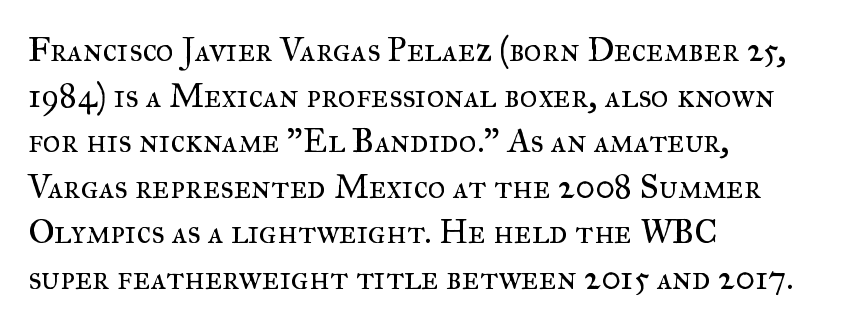
{"serif": "yes", "italic": "no", "bold": "no", "weight": "regular", "width": "normal", "stroke_contrast": "medium", "x_height": "small", "monospaced": "no", "underline": "no", "align": "left", "line_spacing": "normal", "line_spacing_ratio": 1.34, "letter_spacing": "normal", "letter_spacing_em": 0.0, "glyph_px": 34}
